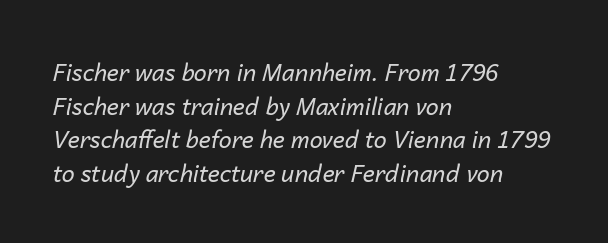
The rendering uses a moderate line-height, typical for paragraphs. Designer's note — italics engaged. The rendering keeps characters at their native spacing. This is not heavy type; no bold has been used.
